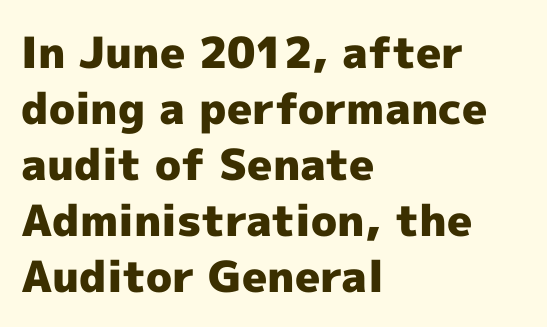
{"serif": "no", "italic": "no", "bold": "yes", "weight": "heavy", "width": "normal", "x_height": "medium", "monospaced": "no", "underline": "no", "align": "left", "line_spacing": "normal", "line_spacing_ratio": 1.3, "letter_spacing": "normal", "letter_spacing_em": 0.0, "glyph_px": 43}
